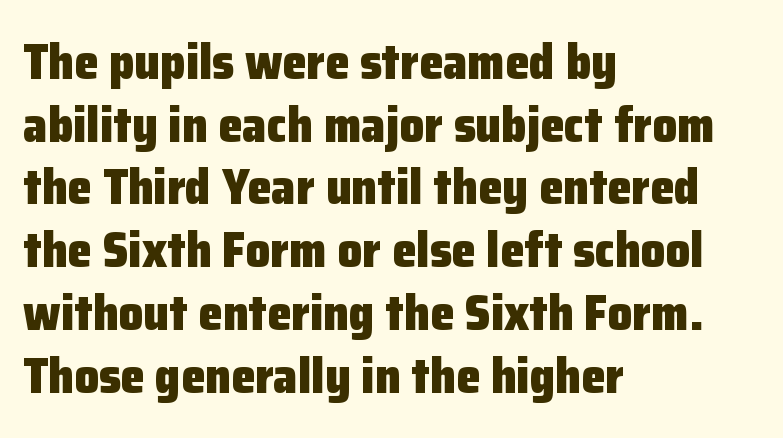
The image shows 49 px heavy sans-serif type, upright; set left-aligned, normal line spacing (1.28x), normal letter spacing, not underlined; low stroke contrast and a medium x-height.
